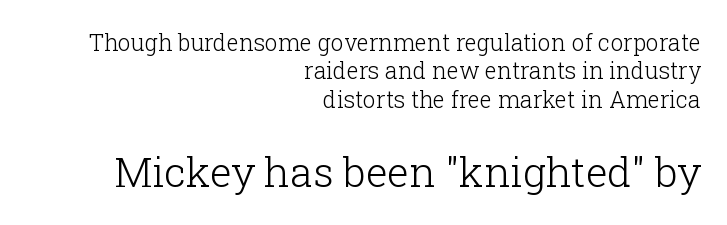
{"serif": "yes", "italic": "no", "bold": "no", "weight": "light", "width": "normal", "stroke_contrast": "low", "x_height": "medium", "monospaced": "no", "underline": "no", "align": "right", "line_spacing_ratio": 1.23, "letter_spacing": "normal", "letter_spacing_em": 0.0, "larger_block": "second", "size_ratio": 1.78, "glyph_px": 41}
